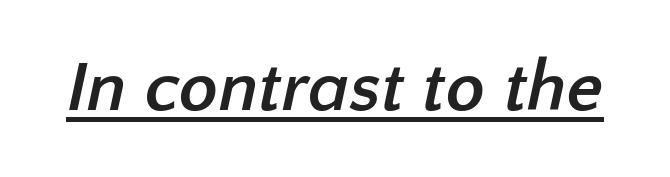
Q: Is the text bold? A: Yes.
Q: Is the typeface a serif or a sans-serif typeface? A: Sans-serif.
Q: Is the text underlined? A: Yes.
Q: Is the spacing between letters normal or unusually wide? A: Normal.
Q: Width (condensed, normal, or wide)? A: Normal.
Q: Stroke contrast? A: Low.
Q: x-height? A: Medium.
Q: Monospaced? A: No.
